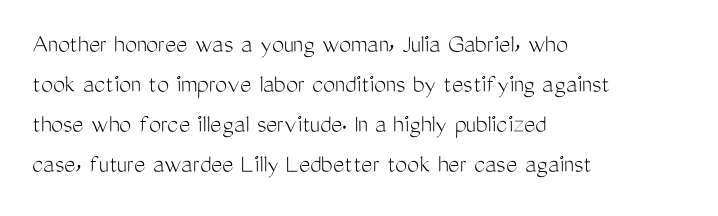
{"italic": "no", "bold": "no", "underline": "no", "align": "left", "line_spacing": "normal", "line_spacing_ratio": 1.48, "letter_spacing": "normal", "letter_spacing_em": 0.0, "glyph_px": 27}
